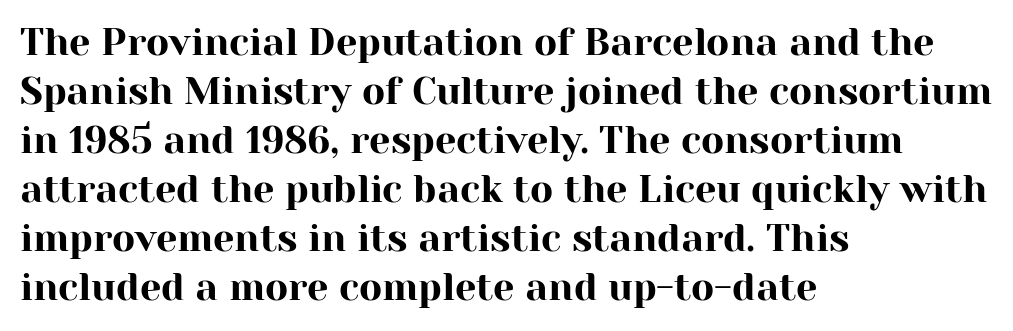
Nobody touched the tracking dial on this one. The font's upright variant was chosen for this text. Alignment: flush left. Type without underlining. Observe the serifs anchoring each vertical stroke in this sample. Proportional: the letters do not fall into vertical columns.
